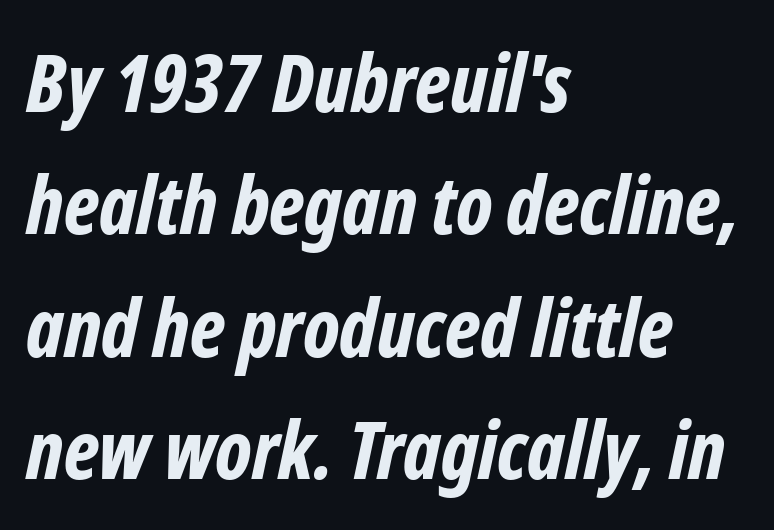
The image shows 80 px bold, condensed type, italic (leaning right); set left-aligned, normal line spacing (1.53x), normal letter spacing, not underlined; low stroke contrast and a medium x-height.
